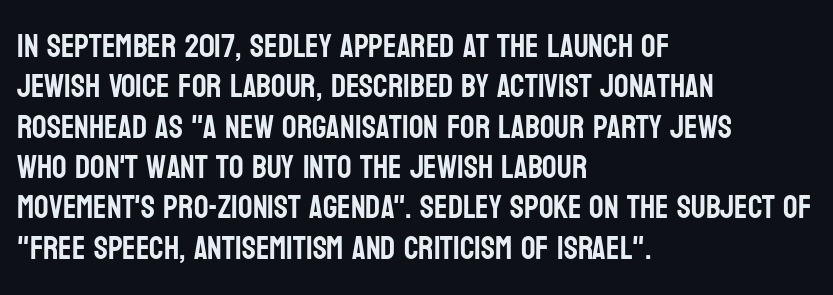
The image shows 32 px condensed sans-serif type, upright; set left-aligned, normal line spacing (1.26x), normal letter spacing, not underlined; low stroke contrast and a large x-height.
